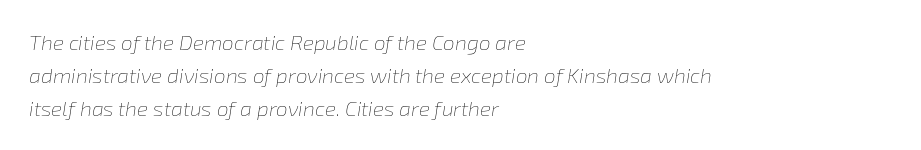
Q: Is the text bold? A: No.
Q: Is the text italic (slanted)? A: Yes, it leans right by about 8 degrees.
Q: Is the text underlined? A: No.
Q: How is the paragraph aligned? A: Left-aligned.
Q: Is the spacing between letters normal or unusually wide? A: Normal.
Q: Is the spacing between lines tight, normal or loose? A: Normal.
